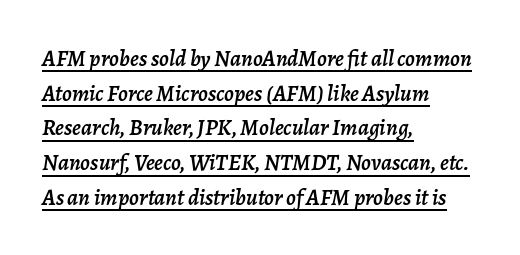
Q: Is the text italic (slanted)? A: Yes, it leans right by about 7 degrees.
Q: Is the text underlined? A: Yes.
Q: How is the paragraph aligned? A: Left-aligned.
Q: Is the spacing between letters normal or unusually wide? A: Normal.
Q: Is the spacing between lines tight, normal or loose? A: Normal.
